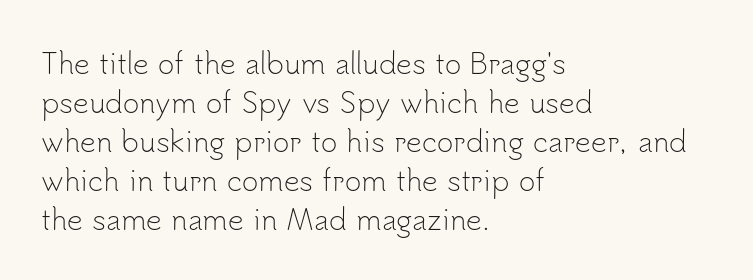
Q: Is the text bold? A: No.
Q: Is the text italic (slanted)? A: No, it is upright.
Q: Is the typeface a serif or a sans-serif typeface? A: Sans-serif.
Q: Is the text underlined? A: No.
Q: How is the paragraph aligned? A: Left-aligned.
Q: Is the spacing between letters normal or unusually wide? A: Normal.
Q: Is the spacing between lines tight, normal or loose? A: Normal.
Q: Width (condensed, normal, or wide)? A: Normal.
Q: Stroke contrast? A: Low.
Q: x-height? A: Small.
Q: Monospaced? A: No.
